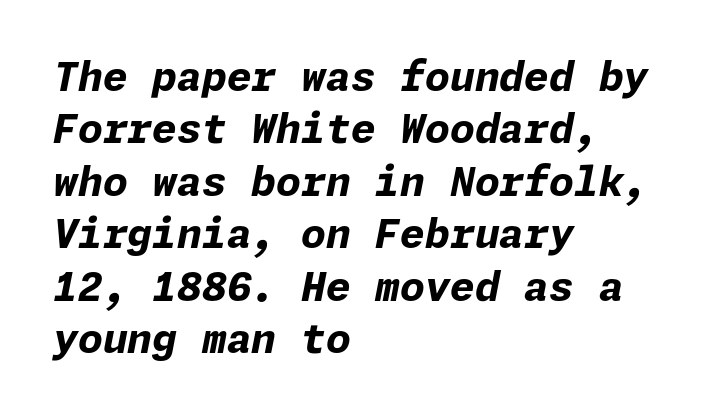
{"italic": "yes", "lean": "right", "slant_degrees": 11, "bold": "yes", "weight": "bold", "width": "normal", "stroke_contrast": "low", "x_height": "medium", "underline": "no", "align": "left", "line_spacing": "normal", "line_spacing_ratio": 1.31, "letter_spacing": "normal", "letter_spacing_em": 0.0, "glyph_px": 40}
